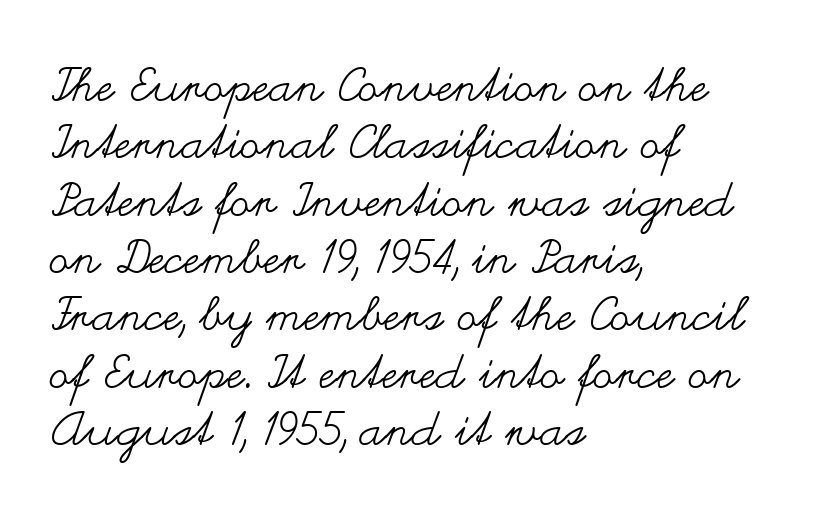
{"bold": "no", "weight": "regular", "width": "wide", "stroke_contrast": "medium", "x_height": "small", "monospaced": "no", "underline": "no", "align": "left", "line_spacing_ratio": 1.22, "letter_spacing": "normal", "letter_spacing_em": 0.0, "glyph_px": 47}
